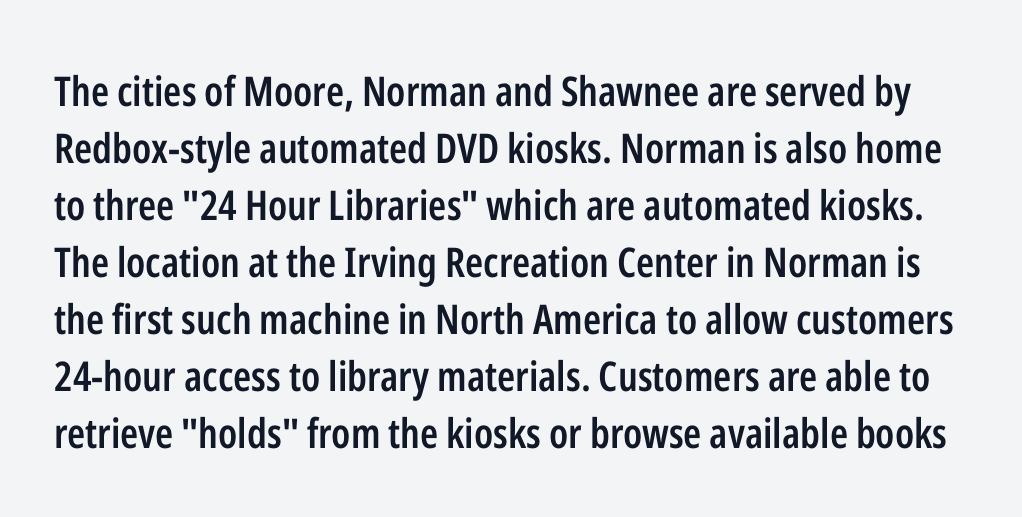
The image shows 41 px semibold, condensed sans-serif type, upright; set normal line spacing (1.39x), normal letter spacing, not underlined; low stroke contrast and a medium x-height.
